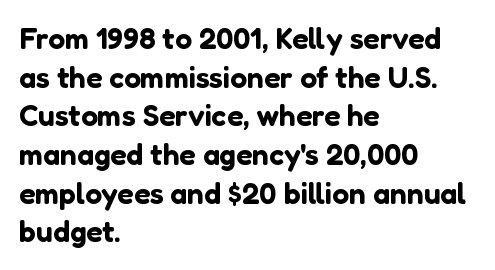
The image shows 30 px sans-serif type, upright; set left-aligned, normal line spacing (1.29x), normal letter spacing, not underlined; low stroke contrast and a medium x-height.
